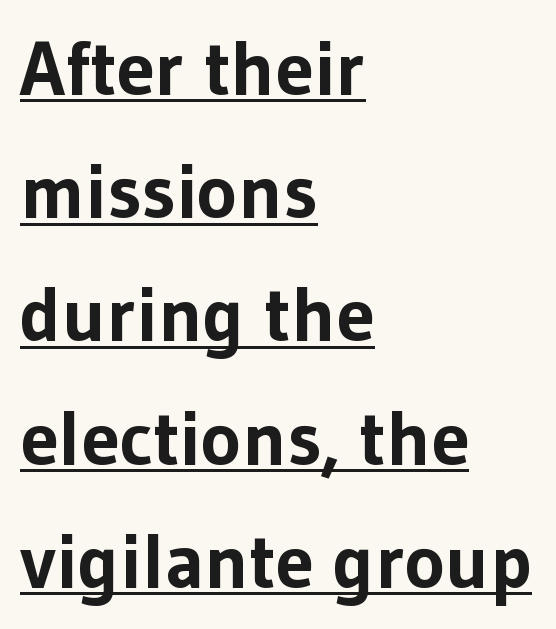
Leading: standard. What kind of face is this? One without serifs — a sans. The type is set solid horizontally, with unmodified tracking. In terms of weight, the rendering is a true, heavy bold. A typesetter would call this proportional, since set widths differ per character. A baseline rule has been typeset under these characters.
